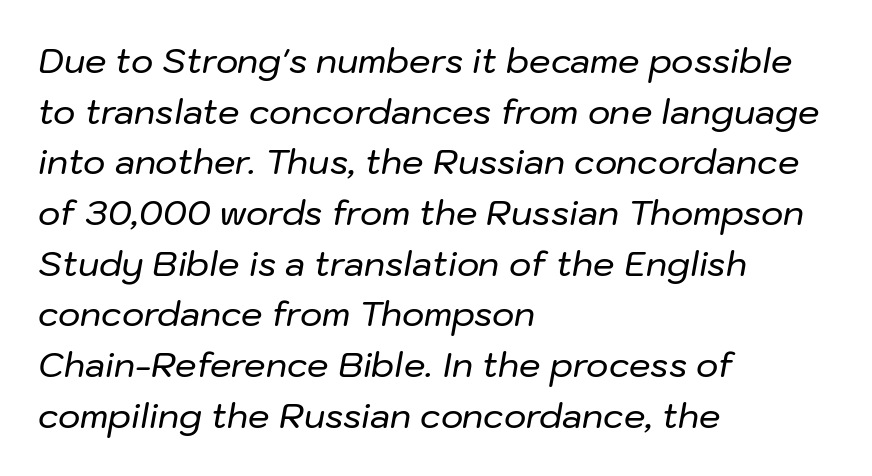
{"italic": "yes", "lean": "right", "slant_degrees": 10, "width": "normal", "stroke_contrast": "low", "x_height": "medium", "monospaced": "no", "underline": "no", "align": "left", "line_spacing": "normal", "line_spacing_ratio": 1.49, "letter_spacing": "normal", "letter_spacing_em": 0.0, "glyph_px": 34}
